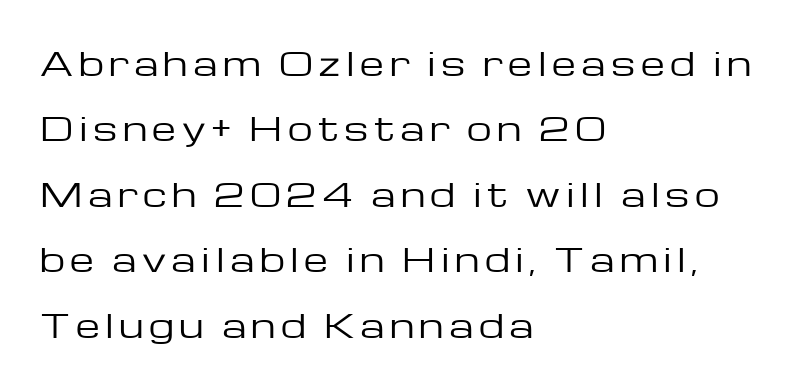
{"serif": "no", "italic": "no", "bold": "no", "weight": "regular", "width": "wide", "stroke_contrast": "low", "x_height": "medium", "monospaced": "no", "underline": "no", "align": "left", "line_spacing": "loose", "line_spacing_ratio": 2.11, "glyph_px": 31}
